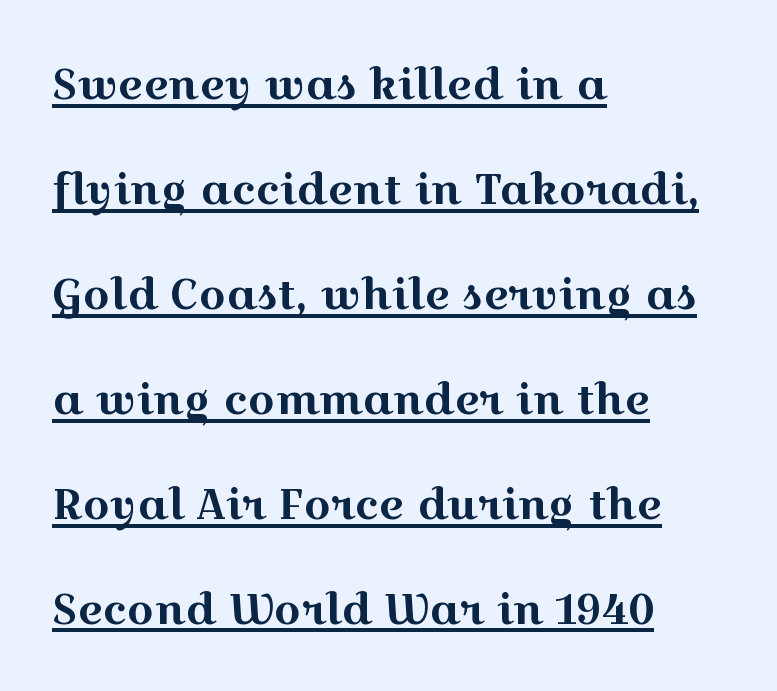
Q: Is the text italic (slanted)? A: No, it is upright.
Q: Is the typeface a serif or a sans-serif typeface? A: Serif.
Q: Is the text underlined? A: Yes.
Q: How is the paragraph aligned? A: Left-aligned.
Q: Is the spacing between letters normal or unusually wide? A: Normal.
Q: Is the spacing between lines tight, normal or loose? A: Loose.
Q: Width (condensed, normal, or wide)? A: Wide.
Q: x-height? A: Medium.
Q: Monospaced? A: No.
